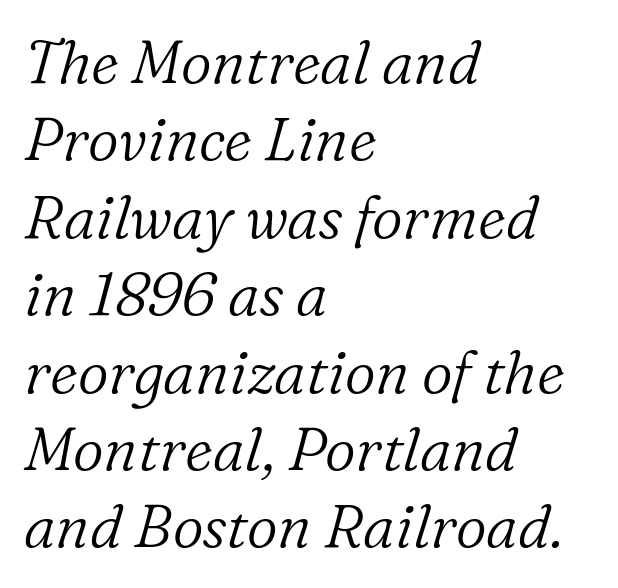
Q: Is the text bold? A: No.
Q: Is the text italic (slanted)? A: Yes, it leans right by about 16 degrees.
Q: Is the typeface a serif or a sans-serif typeface? A: Serif.
Q: Is the text underlined? A: No.
Q: How is the paragraph aligned? A: Left-aligned.
Q: Is the spacing between letters normal or unusually wide? A: Normal.
Q: Is the spacing between lines tight, normal or loose? A: Normal.
Q: Width (condensed, normal, or wide)? A: Normal.
Q: Stroke contrast? A: Low.
Q: x-height? A: Medium.
Q: Monospaced? A: No.
